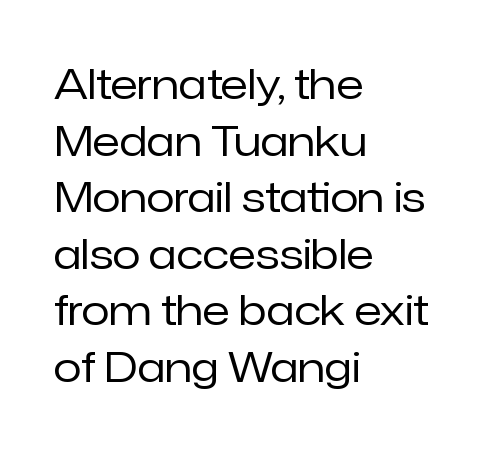
Is there any slant? The stems are plumb. The passage shown is typeset with a sans-serif family. Note the varied advance widths — an 'i' is clearly narrower than an 'm'. Each word holds together tightly as a unit, with standard inter-letter gaps. Each stroke keeps to a modest, everyday thickness or less. Honestly, the row spacing looks completely unremarkable.
